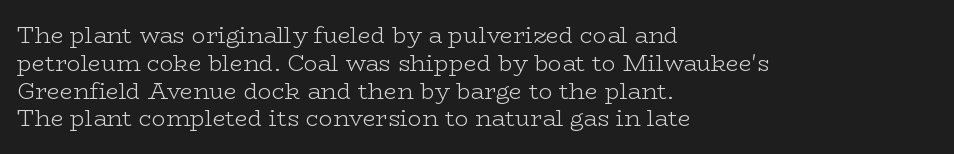
Q: Is the text bold? A: No.
Q: Is the text italic (slanted)? A: No, it is upright.
Q: Is the text underlined? A: No.
Q: How is the paragraph aligned? A: Left-aligned.
Q: Is the spacing between letters normal or unusually wide? A: Normal.
